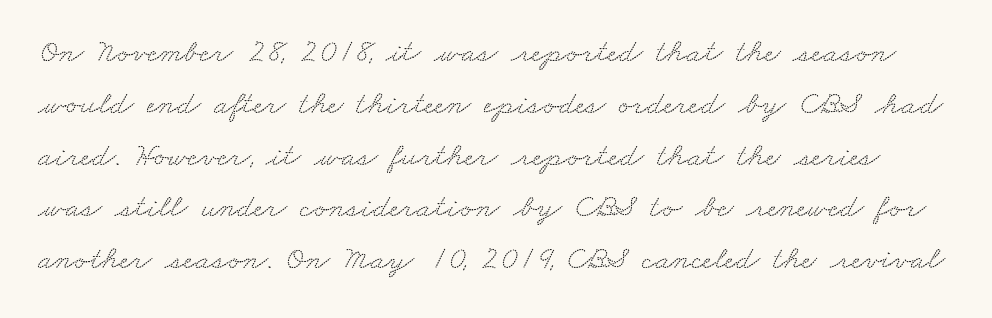
{"serif": "yes", "width": "wide", "stroke_contrast": "low", "x_height": "small", "monospaced": "no", "underline": "no", "line_spacing": "normal", "line_spacing_ratio": 1.57, "letter_spacing": "normal", "letter_spacing_em": 0.0, "glyph_px": 33}
